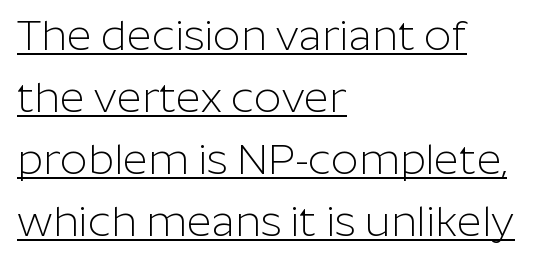
The image shows 43 px light sans-serif type, upright; set left-aligned, normal line spacing (1.44x), normal letter spacing, underlined; low stroke contrast and a medium x-height.
